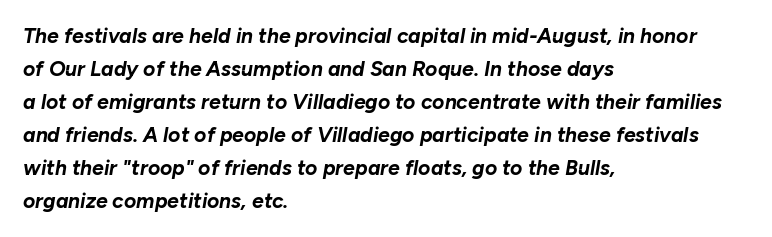
Q: Is the text bold? A: Yes.
Q: Is the text italic (slanted)? A: Yes, it leans right by about 10 degrees.
Q: Is the text underlined? A: No.
Q: How is the paragraph aligned? A: Left-aligned.
Q: Is the spacing between letters normal or unusually wide? A: Normal.
Q: Is the spacing between lines tight, normal or loose? A: Normal.
